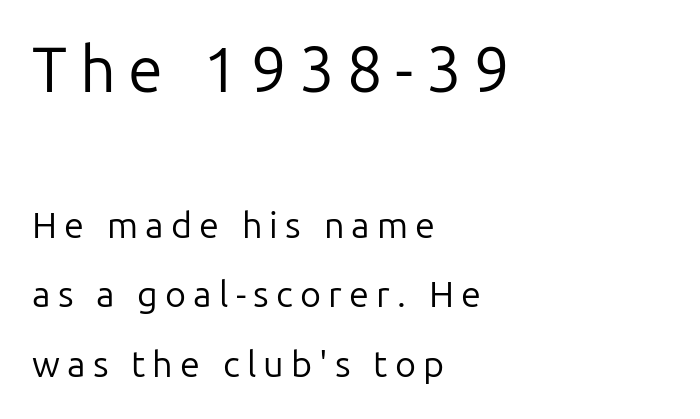
You could not count columns in this text — the font is proportionally spaced. The compositor pushed each line to the left boundary. Designer's note — italics off, roman on. The type is letterspaced generously, with wide tracking.
